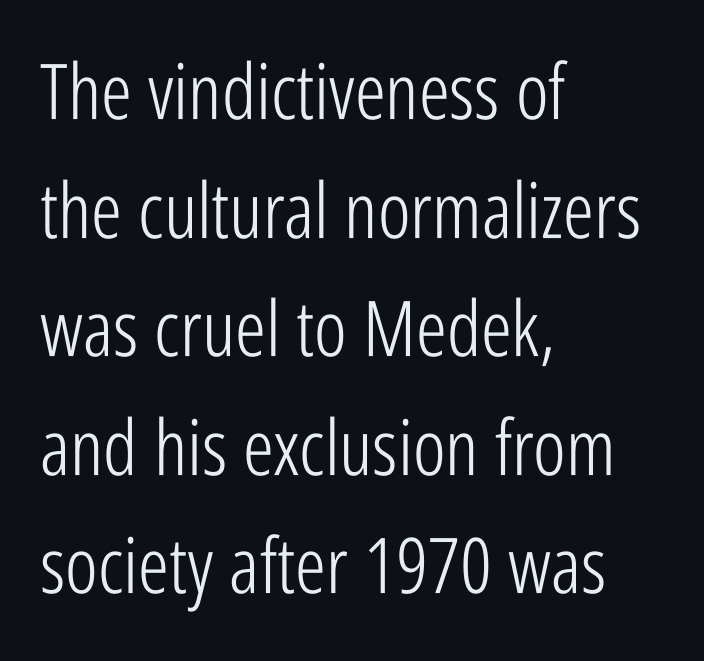
{"serif": "no", "italic": "no", "bold": "no", "weight": "light", "width": "condensed", "stroke_contrast": "low", "x_height": "medium", "monospaced": "no", "underline": "no", "align": "left", "line_spacing": "normal", "line_spacing_ratio": 1.54, "letter_spacing": "normal", "letter_spacing_em": 0.0, "glyph_px": 77}
